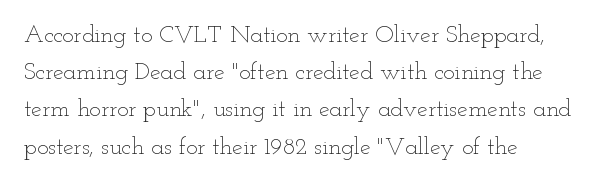
The image shows 24 px text type, upright; set left-aligned, normal line spacing (1.55x), normal letter spacing, not underlined.
